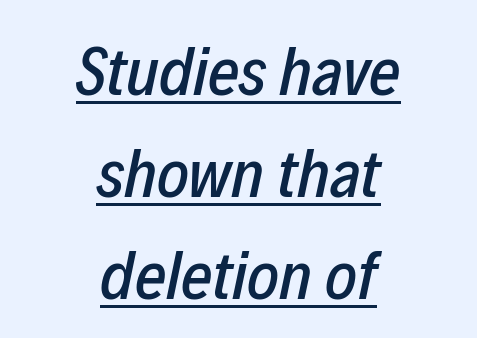
{"italic": "yes", "lean": "right", "slant_degrees": 12, "width": "condensed", "stroke_contrast": "low", "x_height": "medium", "monospaced": "no", "underline": "yes", "align": "center", "line_spacing": "normal", "line_spacing_ratio": 1.5, "letter_spacing": "normal", "letter_spacing_em": 0.0, "glyph_px": 68}
